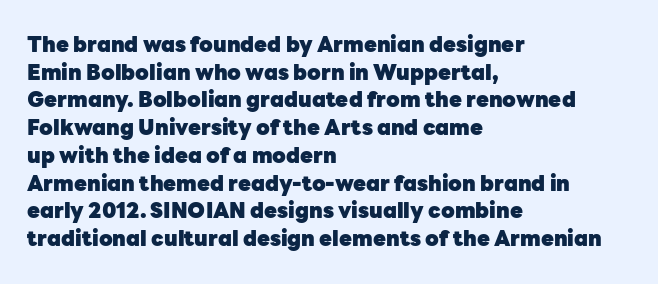
The image shows 21 px bold type, upright; set left-aligned, normal line spacing (1.32x), normal letter spacing, not underlined.
